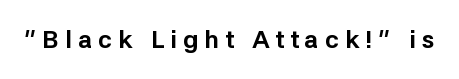
Q: Is the text bold? A: Yes.
Q: Is the text italic (slanted)? A: No, it is upright.
Q: Is the text underlined? A: No.
Q: Is the spacing between letters normal or unusually wide? A: Unusually wide.
